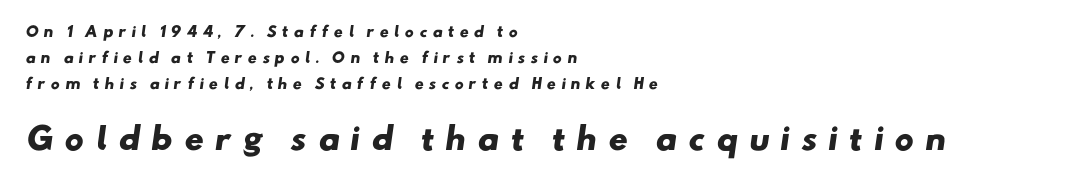
Q: Is the text bold? A: Yes.
Q: Is the typeface a serif or a sans-serif typeface? A: Sans-serif.
Q: Is the text underlined? A: No.
Q: How is the paragraph aligned? A: Left-aligned.
Q: Is the spacing between letters normal or unusually wide? A: Unusually wide.
Q: Which block of text is set in a larger size, the first (top) or the second (bottom)? A: The second (bottom) one.
Q: Width (condensed, normal, or wide)? A: Wide.
Q: Stroke contrast? A: Low.
Q: x-height? A: Small.
Q: Monospaced? A: No.
